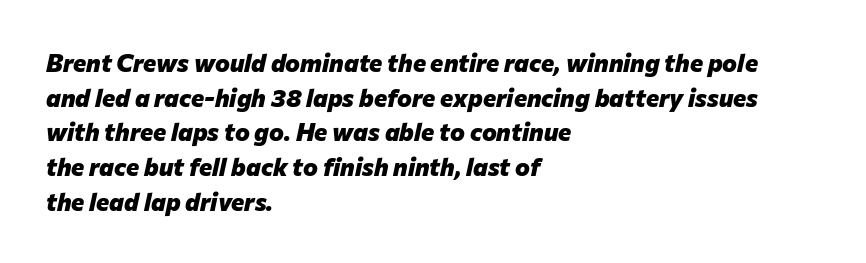
The image shows 25 px bold type, italic (leaning right); set left-aligned, normal line spacing (1.39x), normal letter spacing, not underlined.
